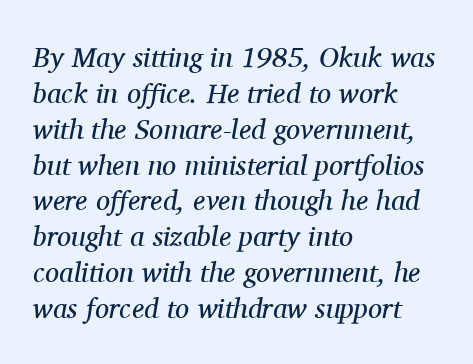
The image shows 28 px regular-weight serif type, italic (leaning right); set left-aligned, normal line spacing (1.28x), normal letter spacing, not underlined; medium stroke contrast and a medium x-height.
